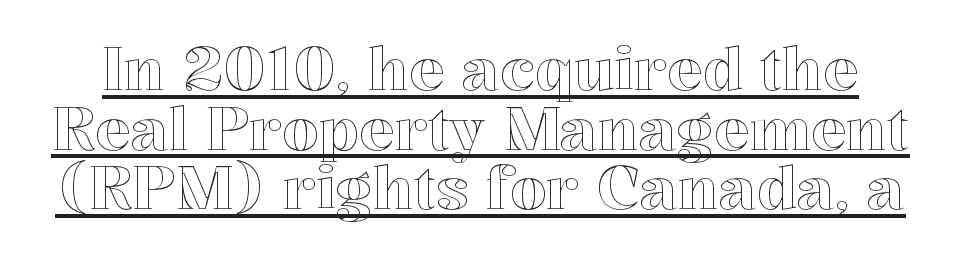
Q: Is the text italic (slanted)? A: No, it is upright.
Q: Is the text underlined? A: Yes.
Q: Is the spacing between letters normal or unusually wide? A: Normal.
Q: Is the spacing between lines tight, normal or loose? A: Tight.
Q: Width (condensed, normal, or wide)? A: Normal.
Q: x-height? A: Medium.
Q: Monospaced? A: No.
